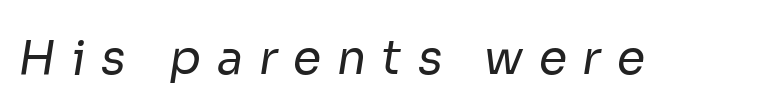
Varying glyph widths throughout — classic text-font behaviour. On a weight scale, this lands at 450 or below. The passage shown has open, widely tracked lettering throughout. In terms of letterform style, serifs are entirely absent.
